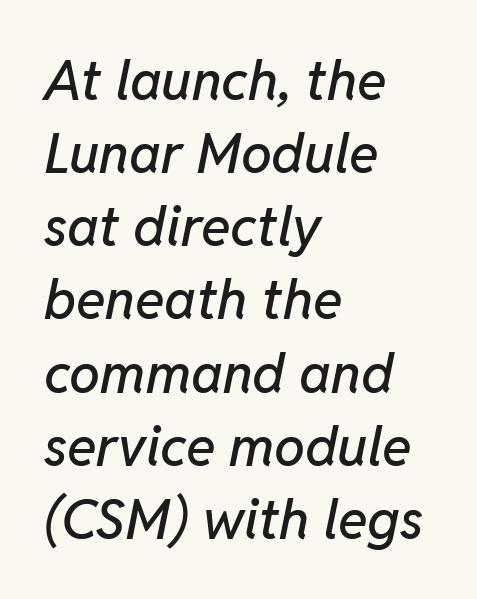
The image shows 55 px text type, italic (leaning right); set left-aligned, normal line spacing (1.33x), normal letter spacing, not underlined; low stroke contrast and a medium x-height.
